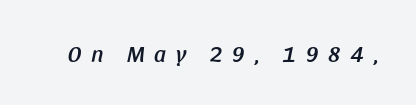
{"italic": "yes", "lean": "right", "slant_degrees": 11, "underline": "no", "letter_spacing": "wide", "letter_spacing_em": 0.43, "glyph_px": 23}
